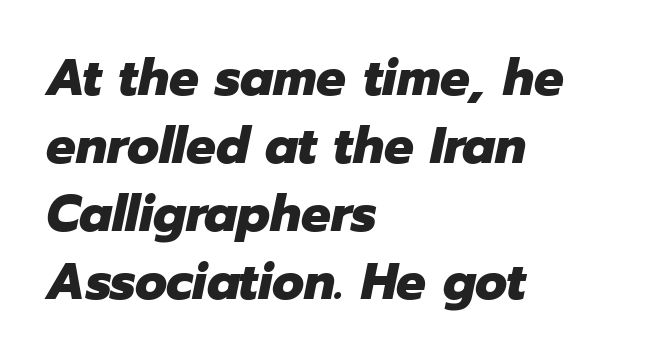
{"italic": "yes", "lean": "right", "slant_degrees": 12, "bold": "yes", "weight": "heavy", "width": "normal", "stroke_contrast": "low", "x_height": "medium", "monospaced": "no", "underline": "no", "align": "left", "line_spacing": "normal", "line_spacing_ratio": 1.31, "letter_spacing": "normal", "letter_spacing_em": 0.0, "glyph_px": 52}
